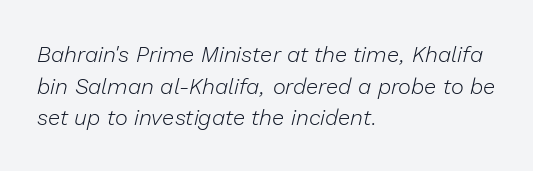
{"italic": "yes", "lean": "right", "slant_degrees": 13, "bold": "no", "underline": "no", "align": "left", "line_spacing": "normal", "line_spacing_ratio": 1.44, "letter_spacing": "normal", "letter_spacing_em": 0.0, "glyph_px": 22}
